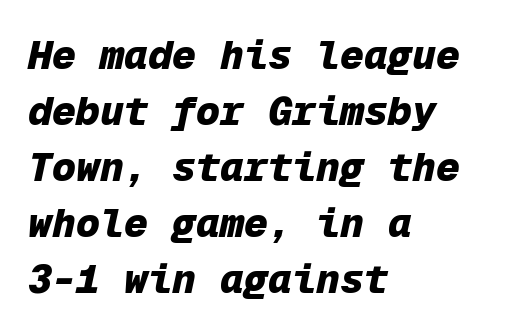
{"italic": "yes", "lean": "right", "slant_degrees": 12, "bold": "yes", "weight": "heavy", "width": "normal", "stroke_contrast": "low", "x_height": "medium", "monospaced": "yes", "underline": "no", "align": "left", "line_spacing": "normal", "line_spacing_ratio": 1.4, "letter_spacing": "normal", "letter_spacing_em": 0.0, "glyph_px": 40}
